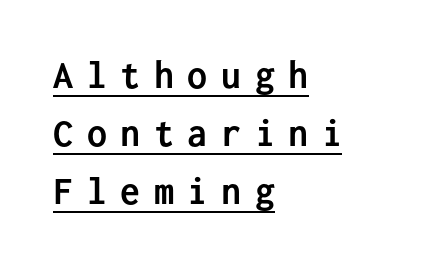
Q: Is the text bold? A: Yes.
Q: Is the text italic (slanted)? A: No, it is upright.
Q: Is the typeface a serif or a sans-serif typeface? A: Sans-serif.
Q: Is the text underlined? A: Yes.
Q: How is the paragraph aligned? A: Left-aligned.
Q: Is the spacing between letters normal or unusually wide? A: Unusually wide.
Q: Is the spacing between lines tight, normal or loose? A: Normal.
Q: Width (condensed, normal, or wide)? A: Normal.
Q: Stroke contrast? A: Low.
Q: x-height? A: Medium.
Q: Monospaced? A: Yes.
